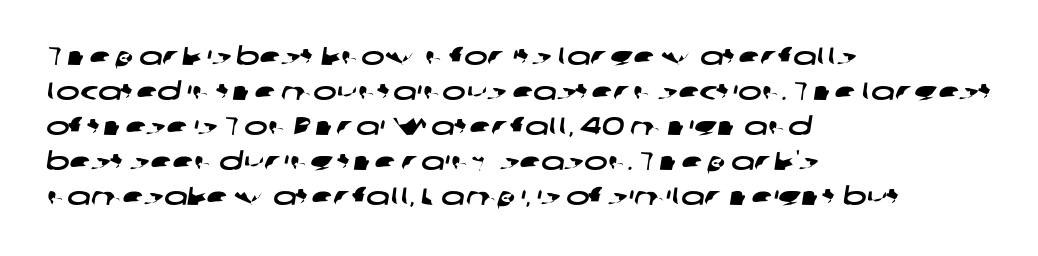
The space beneath each line is pristine and unruled. Short and long lines alike share a common starting point at left. Interline gaps are of average width in this sample. The type is set solid horizontally, with unmodified tracking.
